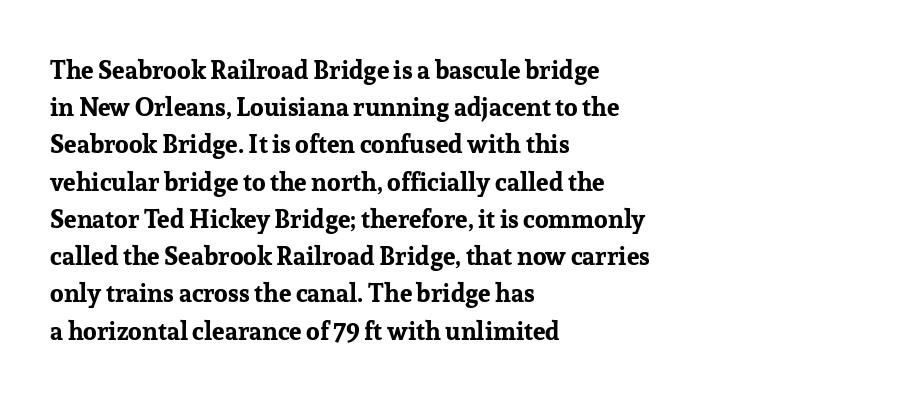
{"italic": "no", "bold": "yes", "underline": "no", "align": "left", "line_spacing": "normal", "line_spacing_ratio": 1.49, "letter_spacing": "normal", "letter_spacing_em": 0.0, "glyph_px": 25}
